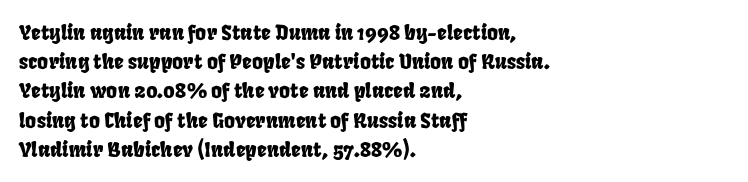
Q: Is the text underlined? A: No.
Q: How is the paragraph aligned? A: Left-aligned.
Q: Is the spacing between letters normal or unusually wide? A: Normal.
Q: Is the spacing between lines tight, normal or loose? A: Normal.
